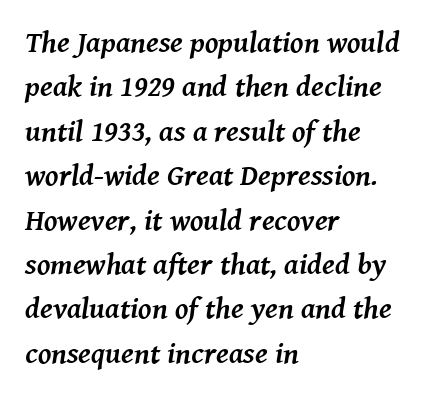
{"serif": "yes", "italic": "yes", "lean": "right", "slant_degrees": 8, "bold": "yes", "weight": "semibold", "width": "normal", "stroke_contrast": "medium", "x_height": "medium", "monospaced": "no", "underline": "no", "align": "left", "line_spacing": "normal", "line_spacing_ratio": 1.48, "letter_spacing": "normal", "letter_spacing_em": 0.0, "glyph_px": 30}
